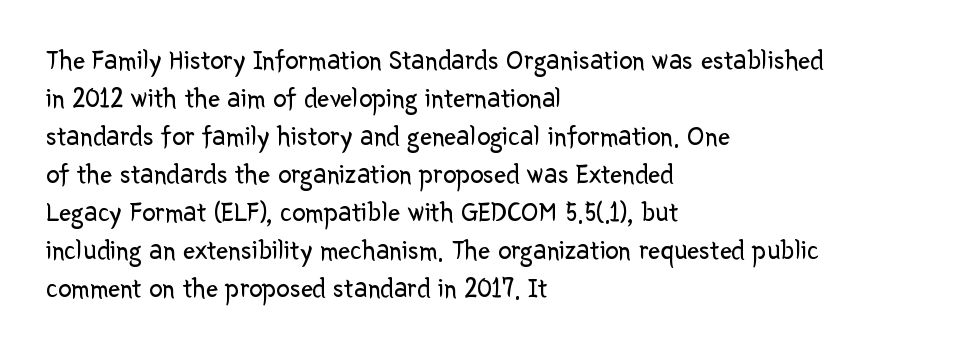
The designer left line spacing at the default. A classic flush-left, rag-right setting is used for this passage. The font sits on the lighter half of the weight spectrum, regular included. The letters stand straight up with perfectly vertical stems. No word sits above an underline.
